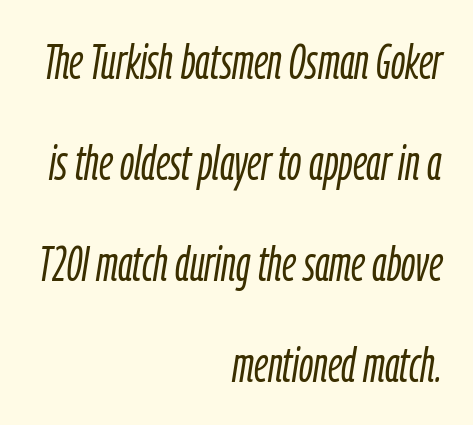
Q: Is the text bold? A: No.
Q: Is the text italic (slanted)? A: Yes, it leans right by about 9 degrees.
Q: Is the text underlined? A: No.
Q: How is the paragraph aligned? A: Right-aligned.
Q: Is the spacing between letters normal or unusually wide? A: Normal.
Q: Is the spacing between lines tight, normal or loose? A: Loose.
Q: Width (condensed, normal, or wide)? A: Condensed.
Q: Stroke contrast? A: Low.
Q: x-height? A: Medium.
Q: Monospaced? A: No.
